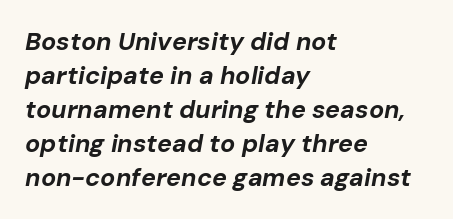
Glyph-to-glyph distance matches everyday printed text. A clean baseline with only descenders dipping below it. This sample keeps an unexceptional amount of space between lines. If you drew a line through each stem, it would be angled. The passage shown is emphatically bold.
